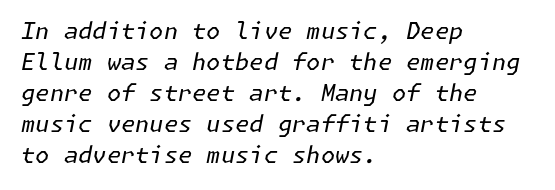
Is the block centered? No — it sits flush against the left margin. A quiet, ordinary-to-light weight characterises the typeface. Between one letter and the next there's only the usual sliver of space. These lines were composed using italics. The lines sit at an ordinary, default distance from one another.
